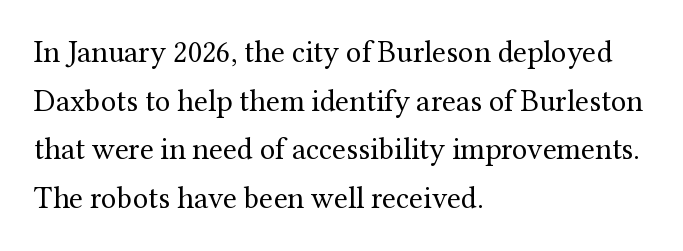
Q: Is the text bold? A: No.
Q: Is the text italic (slanted)? A: No, it is upright.
Q: Is the typeface a serif or a sans-serif typeface? A: Serif.
Q: Is the text underlined? A: No.
Q: How is the paragraph aligned? A: Left-aligned.
Q: Is the spacing between letters normal or unusually wide? A: Normal.
Q: Is the spacing between lines tight, normal or loose? A: Normal.
Q: Width (condensed, normal, or wide)? A: Normal.
Q: Stroke contrast? A: Medium.
Q: x-height? A: Medium.
Q: Monospaced? A: No.
